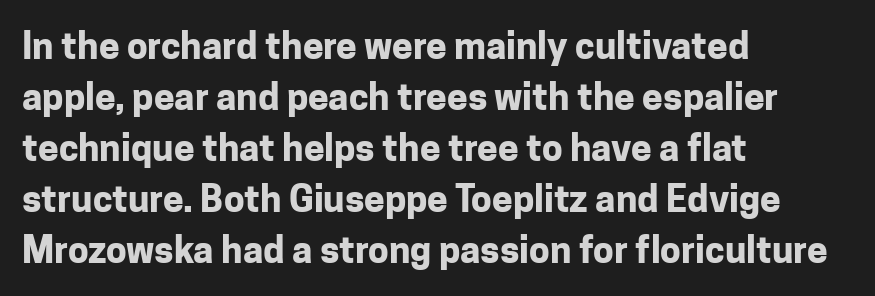
Alignment: flush left. Notice how thick the strokes are: this is what a full bold looks like. Think of a printed novel: that variable character pitch is what you see here. Regular leading. Vertical strokes here are truly vertical.
